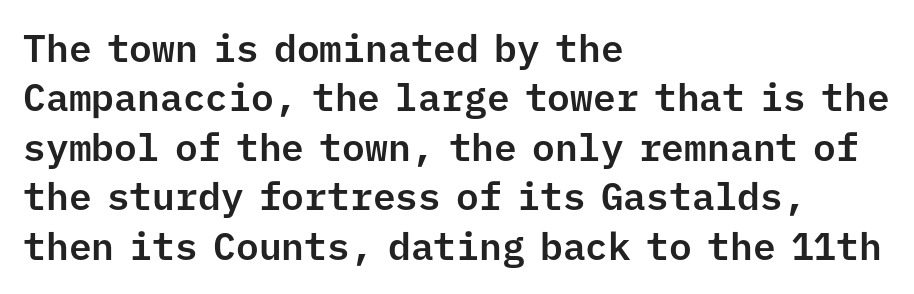
Q: Is the text italic (slanted)? A: No, it is upright.
Q: Is the typeface a serif or a sans-serif typeface? A: Sans-serif.
Q: Is the text underlined? A: No.
Q: How is the paragraph aligned? A: Left-aligned.
Q: Is the spacing between letters normal or unusually wide? A: Normal.
Q: Is the spacing between lines tight, normal or loose? A: Normal.
Q: Width (condensed, normal, or wide)? A: Normal.
Q: Stroke contrast? A: Low.
Q: x-height? A: Medium.
Q: Monospaced? A: Yes.
